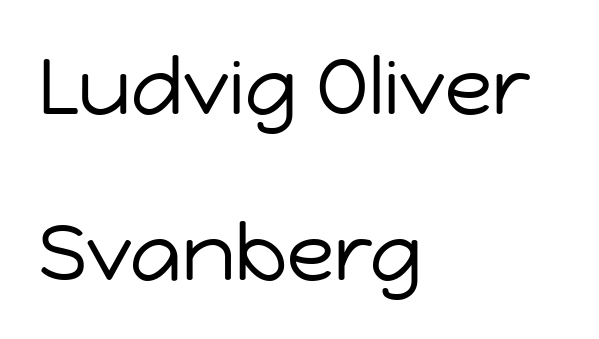
Q: Is the text bold? A: No.
Q: Is the text italic (slanted)? A: No, it is upright.
Q: Is the typeface a serif or a sans-serif typeface? A: Sans-serif.
Q: Is the text underlined? A: No.
Q: How is the paragraph aligned? A: Left-aligned.
Q: Is the spacing between letters normal or unusually wide? A: Normal.
Q: Is the spacing between lines tight, normal or loose? A: Loose.
Q: Width (condensed, normal, or wide)? A: Normal.
Q: Stroke contrast? A: Low.
Q: x-height? A: Medium.
Q: Monospaced? A: No.
